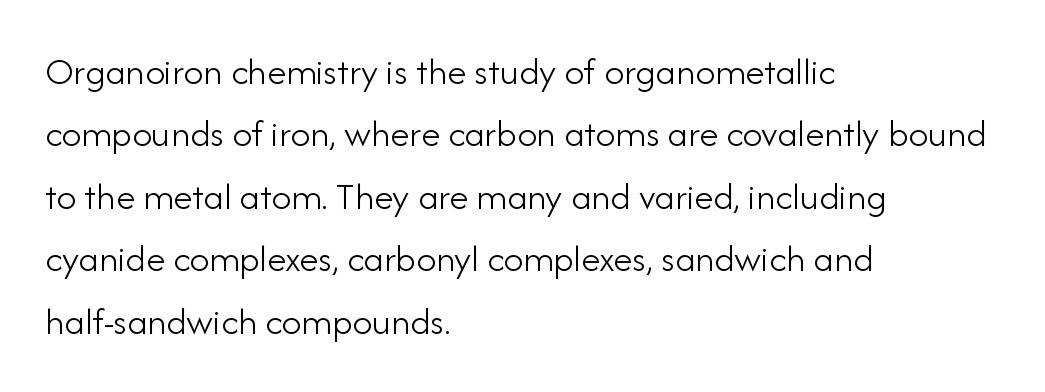
The image shows 39 px light sans-serif type, upright; set left-aligned, normal line spacing (1.6x), normal letter spacing, not underlined; low stroke contrast and a small x-height.
